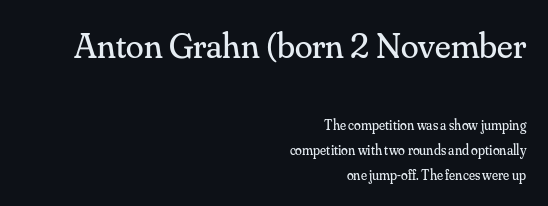
Each letter keeps its own natural width here, so spacing adapts to shape. Rendered with straight, roman letterforms. Typeset ragged left — the right edge is the straight one. Students, note that the glyphs here touch the page at normal intervals. No chunkiness to these letters — they're not bold.
